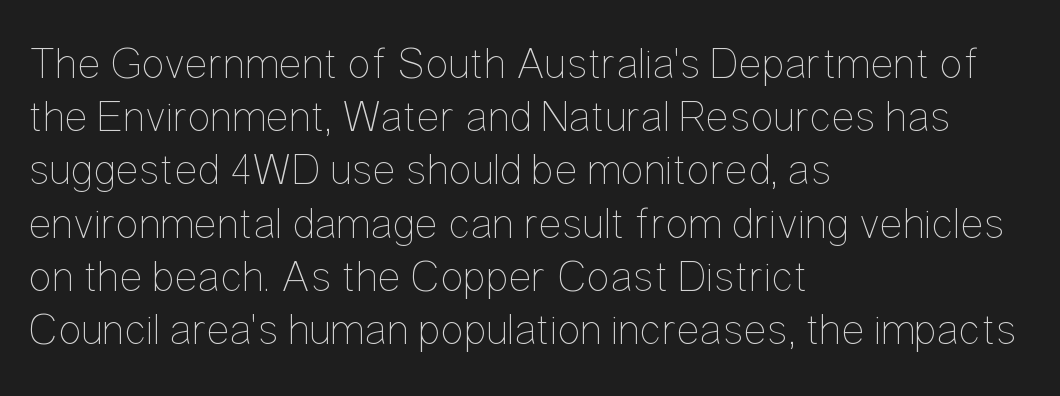
Q: Is the text bold? A: No.
Q: Is the text italic (slanted)? A: No, it is upright.
Q: Is the text underlined? A: No.
Q: How is the paragraph aligned? A: Left-aligned.
Q: Is the spacing between letters normal or unusually wide? A: Normal.
Q: Width (condensed, normal, or wide)? A: Condensed.
Q: Stroke contrast? A: Low.
Q: x-height? A: Medium.
Q: Monospaced? A: No.
